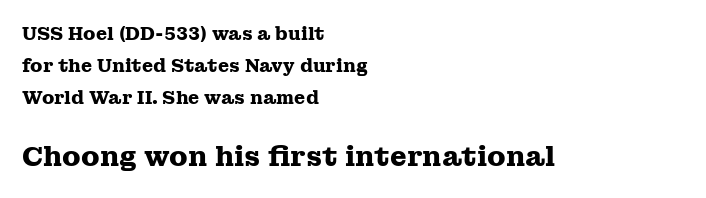
{"italic": "no", "bold": "yes", "underline": "no", "align": "left", "line_spacing_ratio": 1.77, "letter_spacing": "normal", "letter_spacing_em": 0.0, "larger_block": "second", "size_ratio": 1.5, "glyph_px": 27}
